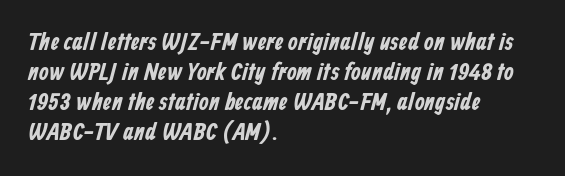
Q: Is the text underlined? A: No.
Q: How is the paragraph aligned? A: Left-aligned.
Q: Is the spacing between letters normal or unusually wide? A: Normal.
